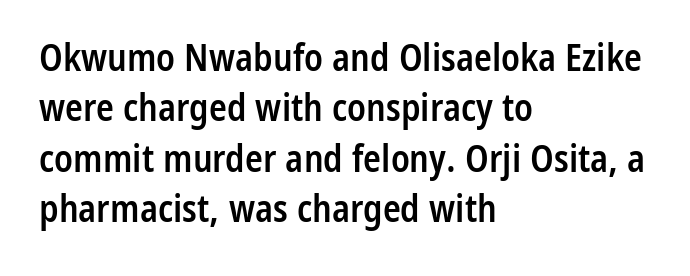
Glyph-to-glyph distance matches everyday printed text. Horizontally, the lines are justified to the leading edge only. How heavy is the stroke? Medium-heavy — a semibold, shy of bold. Posture: straight, roman, zero tilt. This sample uses a sans-serif face.
